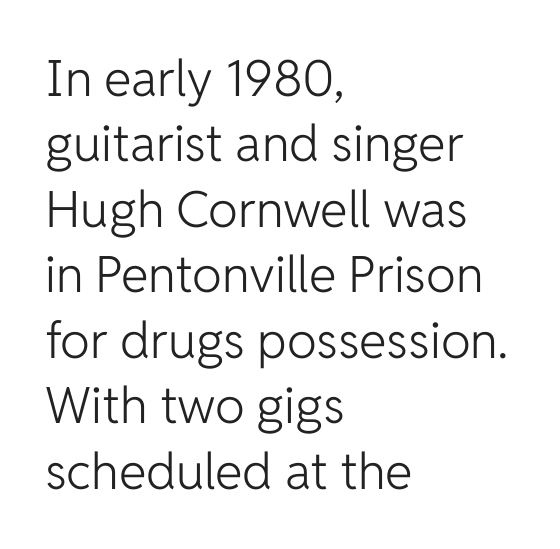
The image shows 50 px light sans-serif type, upright; set left-aligned, normal line spacing (1.31x), normal letter spacing, not underlined; low stroke contrast and a medium x-height.
